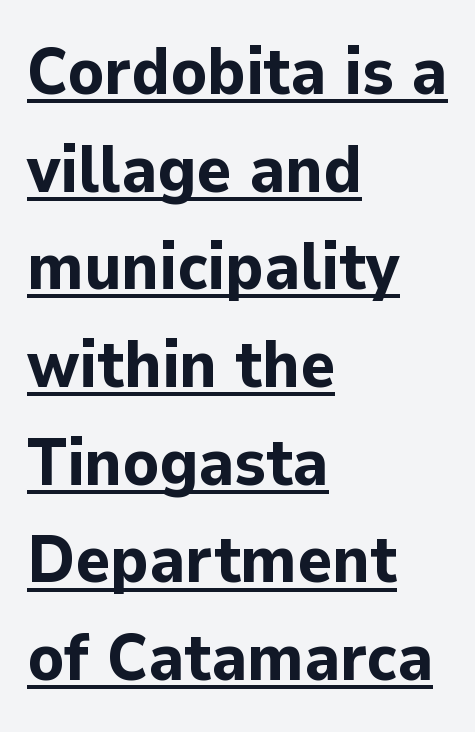
The image shows 66 px bold sans-serif type, upright; set left-aligned, normal line spacing (1.48x), normal letter spacing, underlined; low stroke contrast and a medium x-height.
